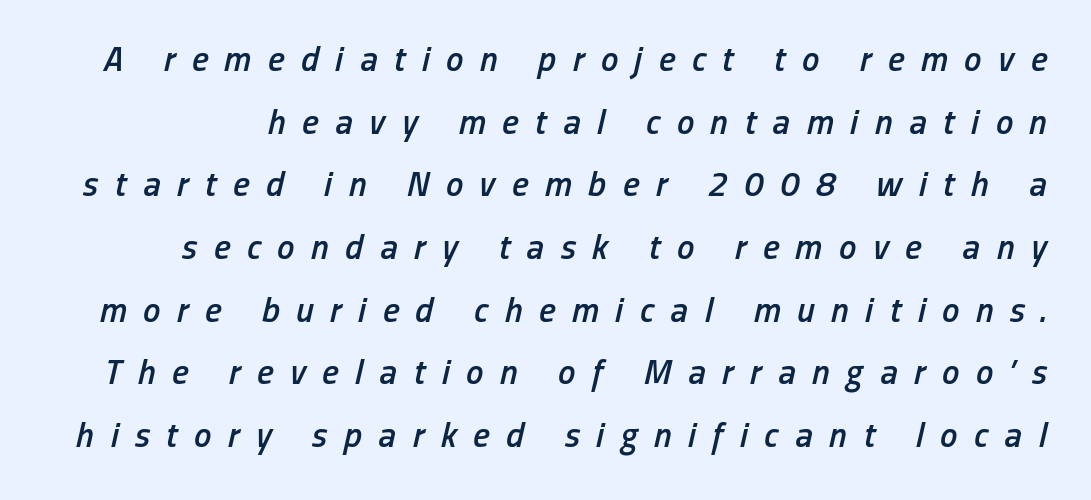
Q: Is the text bold? A: Semi-bold.
Q: Is the text italic (slanted)? A: Yes, it leans right by about 13 degrees.
Q: Is the text underlined? A: No.
Q: Is the spacing between letters normal or unusually wide? A: Unusually wide.
Q: Width (condensed, normal, or wide)? A: Condensed.
Q: Stroke contrast? A: Low.
Q: x-height? A: Medium.
Q: Monospaced? A: No.
